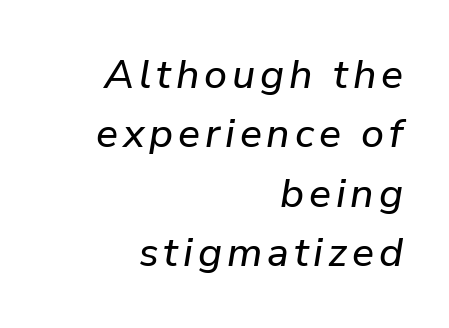
{"italic": "yes", "lean": "right", "slant_degrees": 9, "width": "normal", "stroke_contrast": "low", "x_height": "medium", "monospaced": "no", "underline": "no", "align": "right", "line_spacing": "normal", "line_spacing_ratio": 1.45, "glyph_px": 41}
